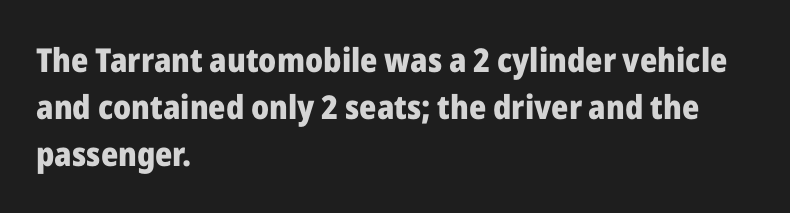
The image shows 33 px heavy sans-serif type, upright; set left-aligned, normal line spacing (1.43x), normal letter spacing, not underlined; low stroke contrast and a medium x-height.
